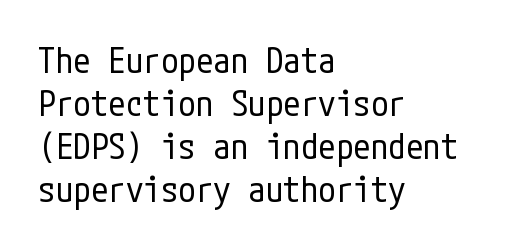
Plain, unruled lines of type. These lines were composed using upright roman letters. The letters sit at their default tracking, neither squeezed nor spread. The face looks like a standard text weight, possibly lighter. The ragged edge is on the right, which tells us the setting is flush left. Observe the absence of serifs on each vertical stroke in this sample.
